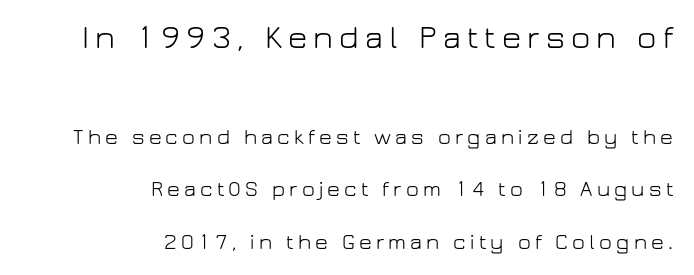
{"serif": "no", "italic": "no", "bold": "no", "weight": "light", "width": "normal", "stroke_contrast": "low", "x_height": "medium", "monospaced": "no", "underline": "no", "align": "right", "line_spacing": "loose", "line_spacing_ratio": 2.38, "larger_block": "first", "size_ratio": 1.5, "glyph_px": 33}
